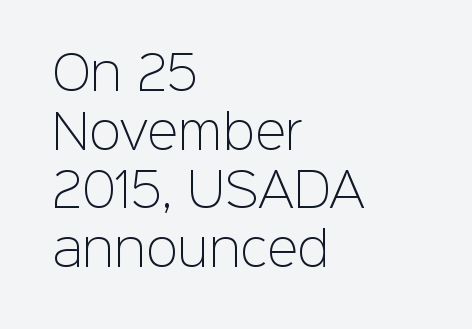
Q: Is the text bold? A: No.
Q: Is the text italic (slanted)? A: No, it is upright.
Q: Is the typeface a serif or a sans-serif typeface? A: Sans-serif.
Q: Is the text underlined? A: No.
Q: How is the paragraph aligned? A: Left-aligned.
Q: Is the spacing between letters normal or unusually wide? A: Normal.
Q: Is the spacing between lines tight, normal or loose? A: Normal.
Q: Width (condensed, normal, or wide)? A: Normal.
Q: Stroke contrast? A: Low.
Q: x-height? A: Medium.
Q: Monospaced? A: No.
